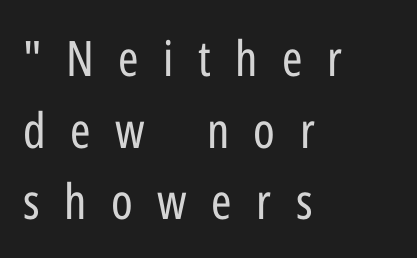
{"serif": "no", "italic": "no", "bold": "no", "weight": "regular", "width": "condensed", "stroke_contrast": "low", "x_height": "medium", "monospaced": "no", "underline": "no", "align": "left", "line_spacing": "normal", "line_spacing_ratio": 1.46, "letter_spacing": "wide", "letter_spacing_em": 0.5, "glyph_px": 49}
